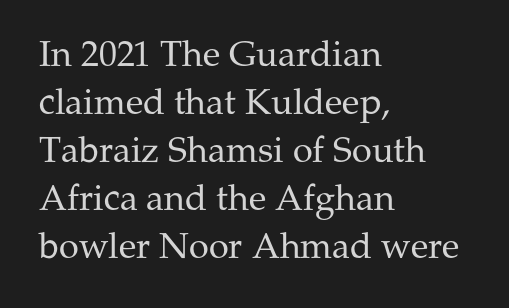
The image shows 36 px regular-weight serif type, upright; set left-aligned, normal line spacing (1.33x), normal letter spacing, not underlined; medium stroke contrast and a medium x-height.
